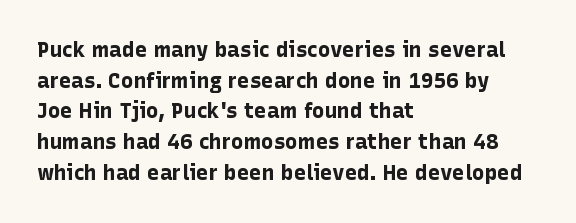
{"italic": "no", "bold": "yes", "underline": "no", "align": "left", "line_spacing": "normal", "line_spacing_ratio": 1.46, "letter_spacing": "normal", "letter_spacing_em": 0.0, "glyph_px": 21}
